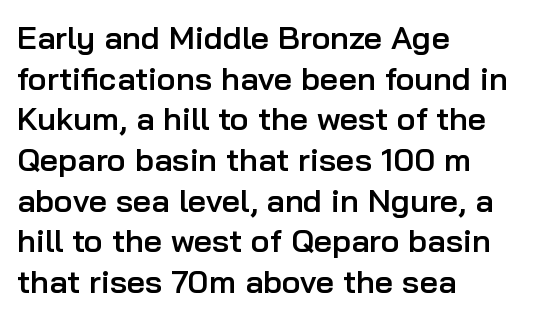
Q: Is the text bold? A: Semi-bold.
Q: Is the text italic (slanted)? A: No, it is upright.
Q: Is the typeface a serif or a sans-serif typeface? A: Sans-serif.
Q: Is the text underlined? A: No.
Q: How is the paragraph aligned? A: Left-aligned.
Q: Is the spacing between letters normal or unusually wide? A: Normal.
Q: Is the spacing between lines tight, normal or loose? A: Normal.
Q: Width (condensed, normal, or wide)? A: Normal.
Q: Stroke contrast? A: Low.
Q: x-height? A: Medium.
Q: Monospaced? A: No.
